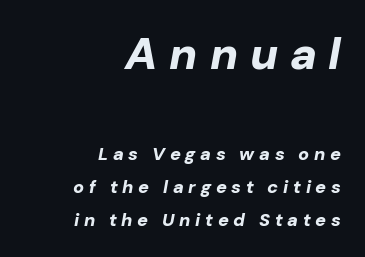
Q: Is the text bold? A: Yes.
Q: Is the text italic (slanted)? A: Yes, it leans right by about 10 degrees.
Q: Is the text underlined? A: No.
Q: How is the paragraph aligned? A: Right-aligned.
Q: Is the spacing between letters normal or unusually wide? A: Unusually wide.
Q: Which block of text is set in a larger size, the first (top) or the second (bottom)? A: The first (top) one.
Q: Width (condensed, normal, or wide)? A: Normal.
Q: Stroke contrast? A: Low.
Q: x-height? A: Medium.
Q: Monospaced? A: No.
